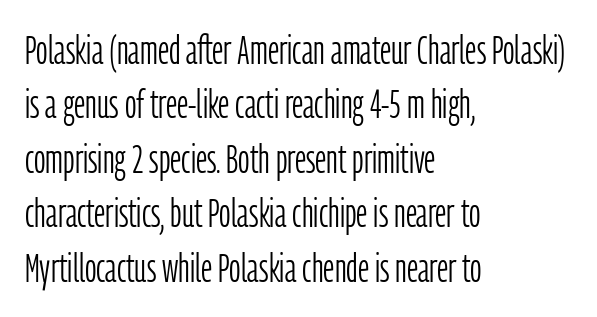
{"serif": "no", "italic": "no", "bold": "no", "weight": "light", "width": "condensed", "stroke_contrast": "low", "x_height": "medium", "monospaced": "no", "underline": "no", "align": "left", "line_spacing": "normal", "line_spacing_ratio": 1.36, "letter_spacing": "normal", "letter_spacing_em": 0.0, "glyph_px": 40}
